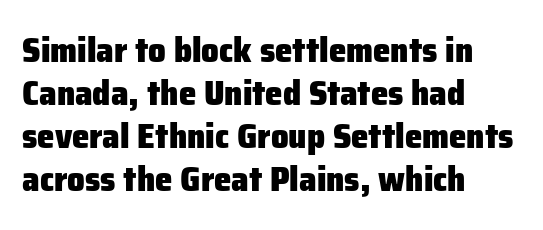
Q: Is the text bold? A: Yes.
Q: Is the text italic (slanted)? A: No, it is upright.
Q: Is the typeface a serif or a sans-serif typeface? A: Sans-serif.
Q: Is the text underlined? A: No.
Q: How is the paragraph aligned? A: Left-aligned.
Q: Is the spacing between letters normal or unusually wide? A: Normal.
Q: Width (condensed, normal, or wide)? A: Normal.
Q: Stroke contrast? A: Low.
Q: x-height? A: Medium.
Q: Monospaced? A: No.
